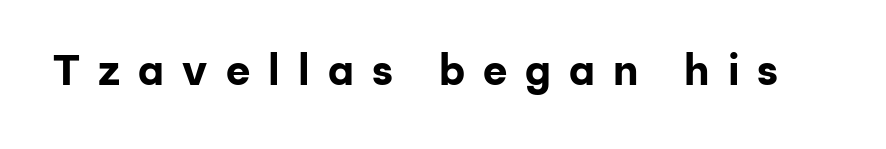
{"serif": "no", "italic": "no", "bold": "yes", "weight": "bold", "width": "normal", "stroke_contrast": "low", "x_height": "medium", "monospaced": "no", "underline": "no", "letter_spacing": "wide", "letter_spacing_em": 0.43, "glyph_px": 42}
